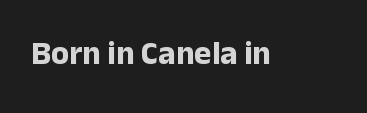
{"serif": "no", "italic": "no", "bold": "yes", "weight": "bold", "width": "normal", "stroke_contrast": "low", "x_height": "medium", "monospaced": "no", "underline": "no", "letter_spacing": "normal", "letter_spacing_em": 0.0, "glyph_px": 33}
